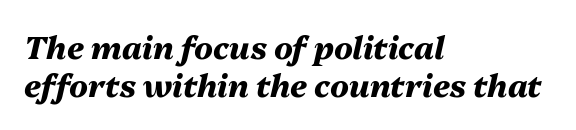
Q: Is the text bold? A: Yes.
Q: Is the text italic (slanted)? A: Yes, it leans right by about 13 degrees.
Q: Is the text underlined? A: No.
Q: How is the paragraph aligned? A: Left-aligned.
Q: Is the spacing between letters normal or unusually wide? A: Normal.
Q: Width (condensed, normal, or wide)? A: Normal.
Q: Stroke contrast? A: Medium.
Q: x-height? A: Medium.
Q: Monospaced? A: No.
